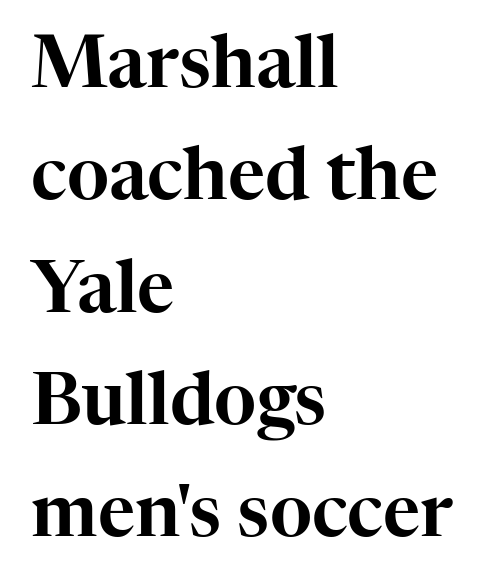
These lines are rendered in a variable-pitch font. Notice how the passage keeps a crisp vertical edge on the left only. Horizontal bands of white between lines are of average thickness. The rendering shows small feet on the letterforms — a serif design.
